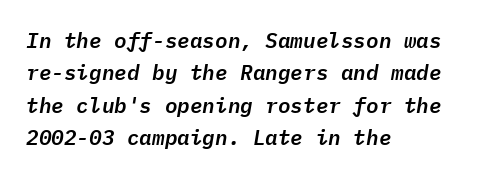
Q: Is the text italic (slanted)? A: Yes, it leans right by about 9 degrees.
Q: Is the text underlined? A: No.
Q: How is the paragraph aligned? A: Left-aligned.
Q: Is the spacing between letters normal or unusually wide? A: Normal.
Q: Is the spacing between lines tight, normal or loose? A: Normal.
